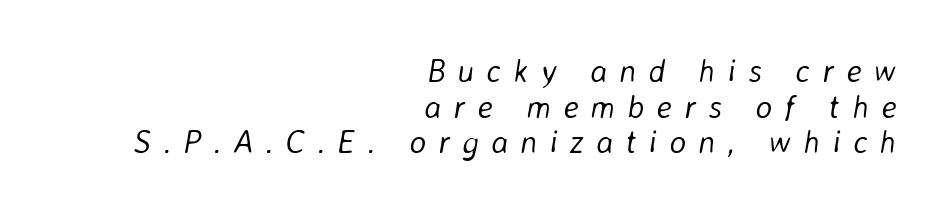
Clear beneath every line of the passage. Which margin do the lines hug? The right one — the left edge is uneven. Is this a fixed-width face? No — the glyphs have proportional, varying widths. The face used here has a pronounced slope to its letters.
